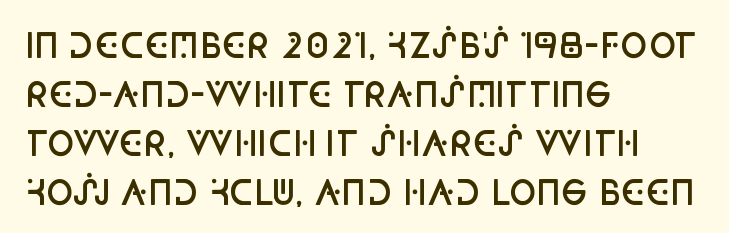
Q: Is the text bold? A: Semi-bold.
Q: Is the text italic (slanted)? A: No, it is upright.
Q: Is the typeface a serif or a sans-serif typeface? A: Sans-serif.
Q: Is the text underlined? A: No.
Q: How is the paragraph aligned? A: Left-aligned.
Q: Is the spacing between letters normal or unusually wide? A: Normal.
Q: Is the spacing between lines tight, normal or loose? A: Normal.
Q: Width (condensed, normal, or wide)? A: Condensed.
Q: Stroke contrast? A: Low.
Q: x-height? A: Large.
Q: Monospaced? A: No.
